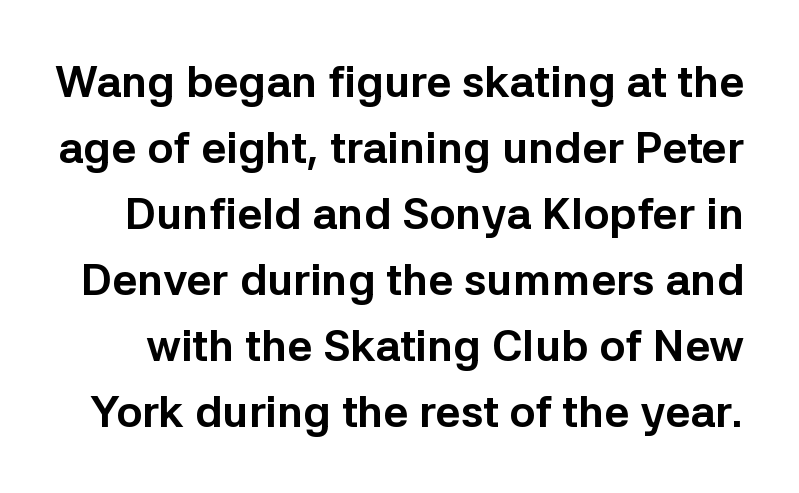
Q: Is the text bold? A: Yes.
Q: Is the text italic (slanted)? A: No, it is upright.
Q: Is the typeface a serif or a sans-serif typeface? A: Sans-serif.
Q: Is the text underlined? A: No.
Q: Is the spacing between letters normal or unusually wide? A: Normal.
Q: Is the spacing between lines tight, normal or loose? A: Normal.
Q: Width (condensed, normal, or wide)? A: Normal.
Q: Stroke contrast? A: Low.
Q: x-height? A: Medium.
Q: Monospaced? A: No.
